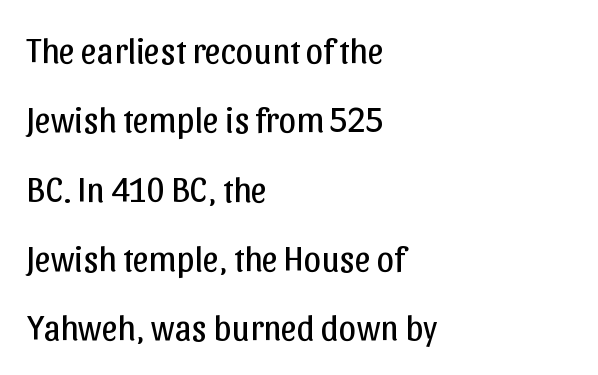
Rendered with straight, roman letterforms. Vertically, the passage feels expansive, rows floating well apart. Caption: multi-line text, flush left, ragged right. Font category for this specimen: sans-serif.
